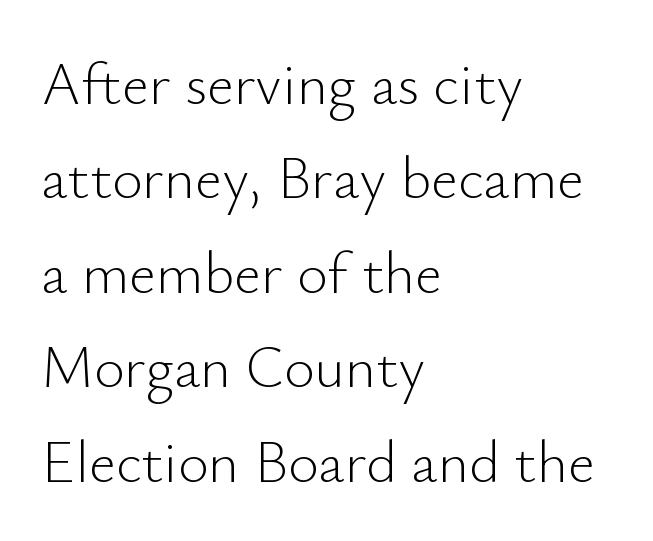
{"serif": "no", "italic": "no", "bold": "no", "weight": "light", "width": "normal", "stroke_contrast": "low", "x_height": "small", "monospaced": "no", "underline": "no", "align": "left", "line_spacing": "normal", "line_spacing_ratio": 1.6, "letter_spacing": "normal", "letter_spacing_em": 0.0, "glyph_px": 59}
